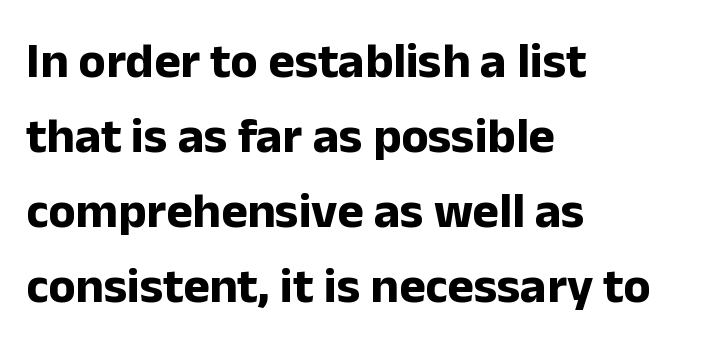
Plain, unruled lines of type. Horizontally, the lines are justified to the leading edge only. The letters sit at their default tracking, neither squeezed nor spread. The passage shown is typeset with a sans-serif family. You'd pick this weight for a headline — it's a proper bold. The passage shown is typed in a proportional face where columns would drift.
